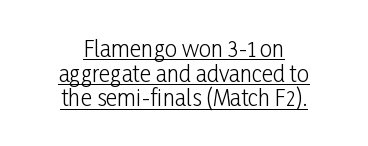
{"italic": "no", "bold": "no", "underline": "yes", "align": "center", "line_spacing": "tight", "line_spacing_ratio": 1.12, "letter_spacing": "normal", "letter_spacing_em": 0.0, "glyph_px": 22}
